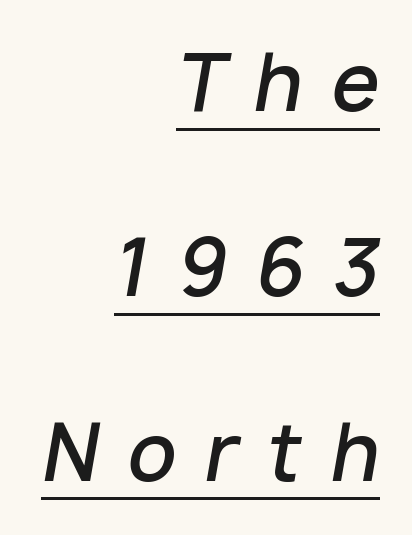
Q: Is the text bold? A: Semi-bold.
Q: Is the text italic (slanted)? A: Yes, it leans right by about 10 degrees.
Q: Is the text underlined? A: Yes.
Q: How is the paragraph aligned? A: Right-aligned.
Q: Is the spacing between letters normal or unusually wide? A: Unusually wide.
Q: Is the spacing between lines tight, normal or loose? A: Loose.
Q: Width (condensed, normal, or wide)? A: Normal.
Q: Stroke contrast? A: Low.
Q: x-height? A: Medium.
Q: Monospaced? A: No.
